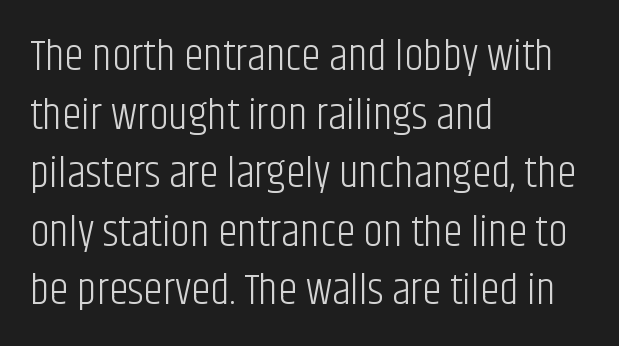
Summary of weight: not heavy and not bold. Varying glyph widths throughout — classic text-font behaviour. The designer left line spacing at the default. The face used here is a sans, in the tradition of grotesques and geometrics.
